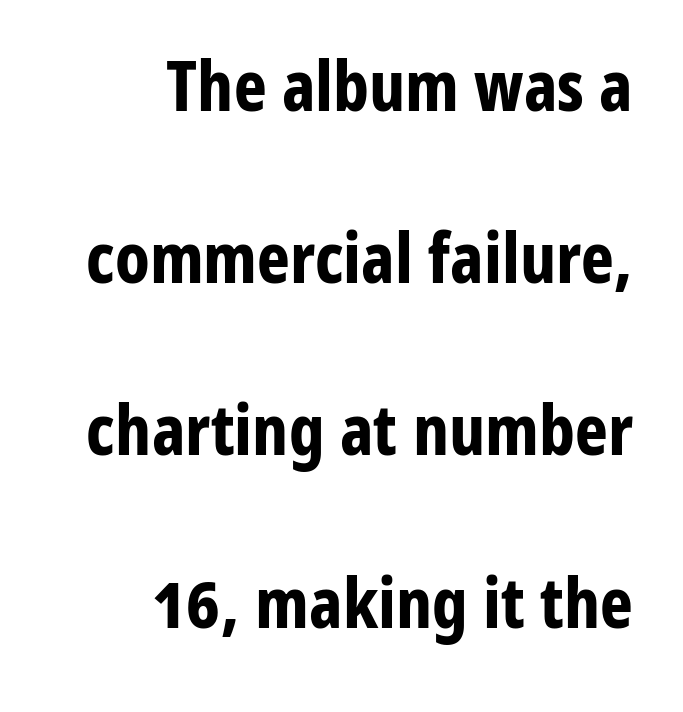
Q: Is the text bold? A: Yes.
Q: Is the text italic (slanted)? A: No, it is upright.
Q: Is the typeface a serif or a sans-serif typeface? A: Sans-serif.
Q: Is the text underlined? A: No.
Q: How is the paragraph aligned? A: Right-aligned.
Q: Is the spacing between letters normal or unusually wide? A: Normal.
Q: Is the spacing between lines tight, normal or loose? A: Loose.
Q: Width (condensed, normal, or wide)? A: Condensed.
Q: Stroke contrast? A: Low.
Q: x-height? A: Medium.
Q: Monospaced? A: No.
